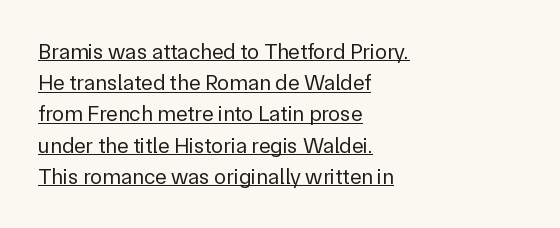
{"italic": "no", "bold": "no", "underline": "yes", "align": "left", "line_spacing": "normal", "line_spacing_ratio": 1.42, "letter_spacing": "normal", "letter_spacing_em": 0.0, "glyph_px": 22}
